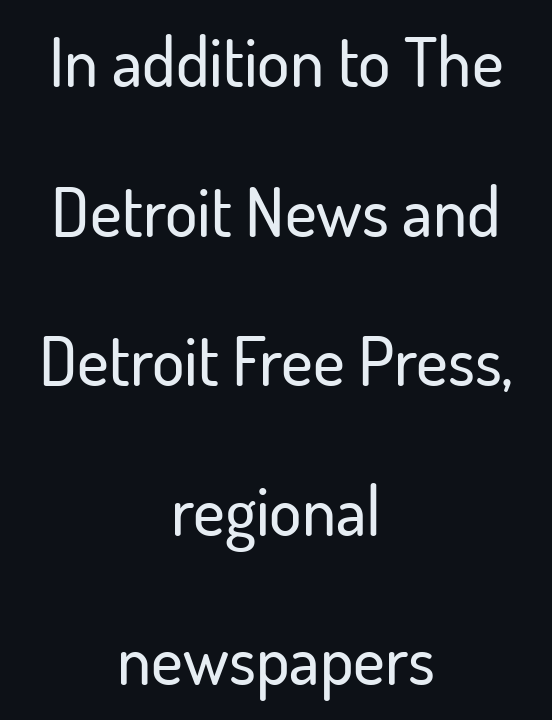
These lines are rendered in a variable-pitch font. Compared with a flush-left layout, this one balances lines on the center instead. Inter-character spacing is left at the font's built-in metrics. Anything drawn beneath the words? Only blank space. The type family on display is of the sans-serif kind.
